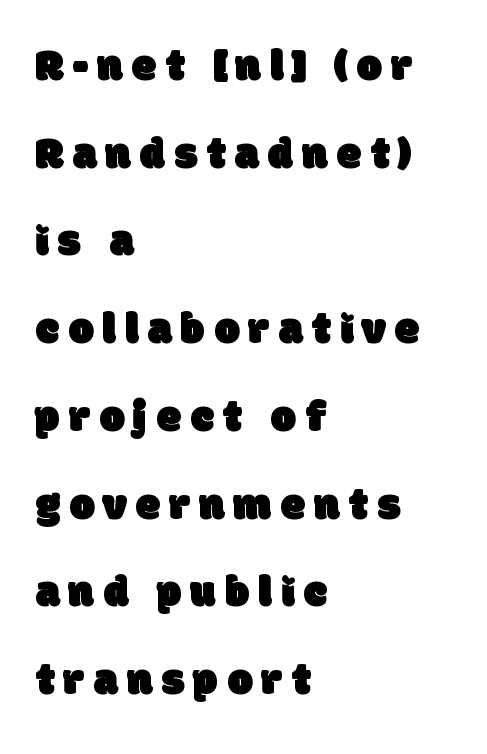
A typesetter would call this proportional, since set widths differ per character. Words float on clear page, feet unadorned. The passage is arranged the way most books set body copy — flush left. The characters display no serif detailing; their extremities are plain. Letter spacing: wide.
